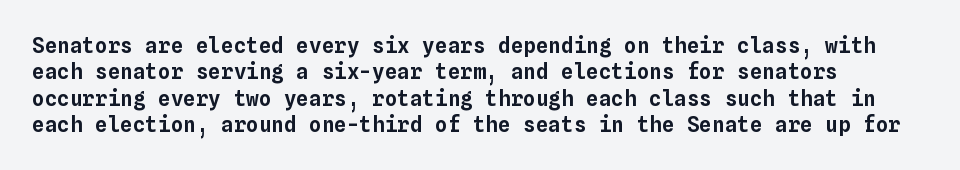
Is there much room between lines? A standard amount, neither cramped nor airy. The line texture is even and compact thanks to regular tracking. In terms of posture, this sample is upright. The paragraph has a hard left edge and a soft right edge. The strip under each line holds only bare page.
